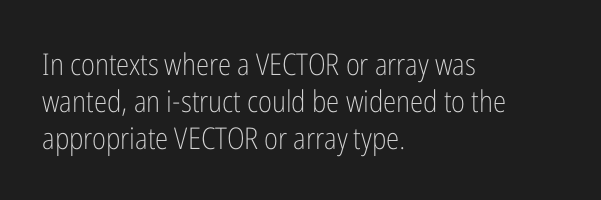
The image shows 30 px light, condensed sans-serif type, upright; set left-aligned, line spacing 1.23x, normal letter spacing, not underlined; low stroke contrast and a medium x-height.
